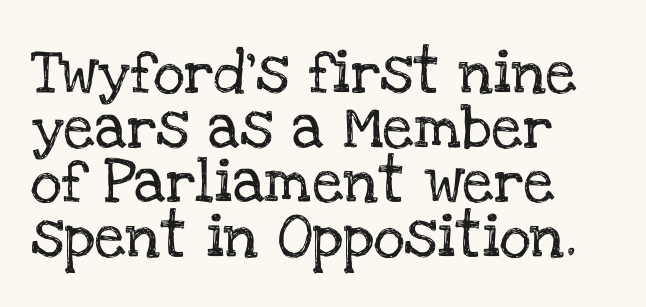
Q: Is the text italic (slanted)? A: No, it is upright.
Q: Is the typeface a serif or a sans-serif typeface? A: Serif.
Q: Is the text underlined? A: No.
Q: How is the paragraph aligned? A: Left-aligned.
Q: Is the spacing between letters normal or unusually wide? A: Normal.
Q: Width (condensed, normal, or wide)? A: Normal.
Q: Stroke contrast? A: Low.
Q: x-height? A: Large.
Q: Monospaced? A: No.
